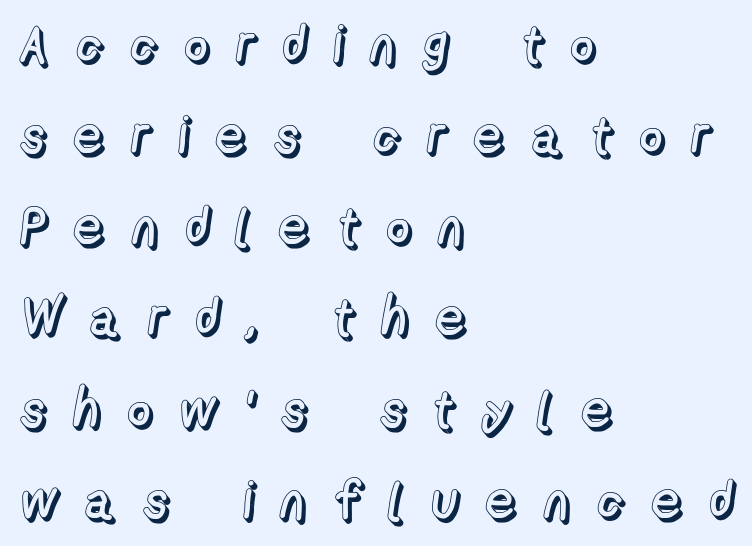
{"width": "normal", "x_height": "medium", "monospaced": "no", "underline": "no", "align": "left", "line_spacing_ratio": 1.72, "letter_spacing": "wide", "letter_spacing_em": 0.45, "glyph_px": 53}
